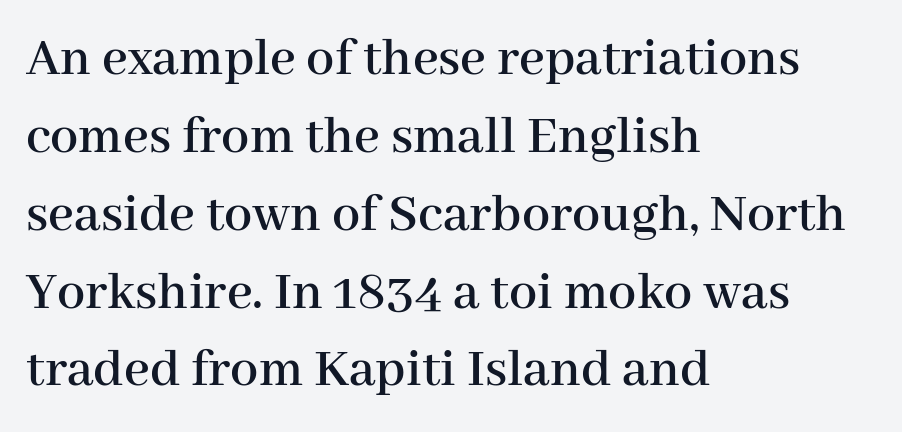
Q: Is the text italic (slanted)? A: No, it is upright.
Q: Is the typeface a serif or a sans-serif typeface? A: Serif.
Q: Is the text underlined? A: No.
Q: How is the paragraph aligned? A: Left-aligned.
Q: Is the spacing between letters normal or unusually wide? A: Normal.
Q: Is the spacing between lines tight, normal or loose? A: Normal.
Q: Width (condensed, normal, or wide)? A: Normal.
Q: Stroke contrast? A: High.
Q: x-height? A: Medium.
Q: Monospaced? A: No.
